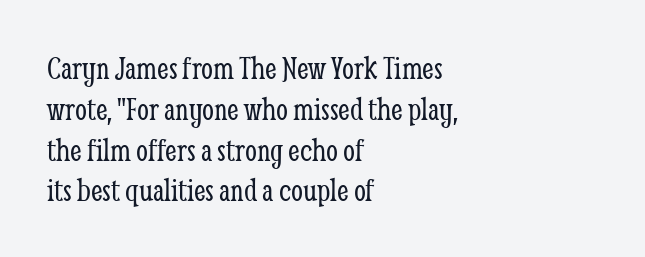
The baseline area is clear. Is the block centered? No — it sits flush against the left margin. Letter spacing: default. A light-to-regular cut is what we see here. You can tell from the footed stems that serif type was used.
